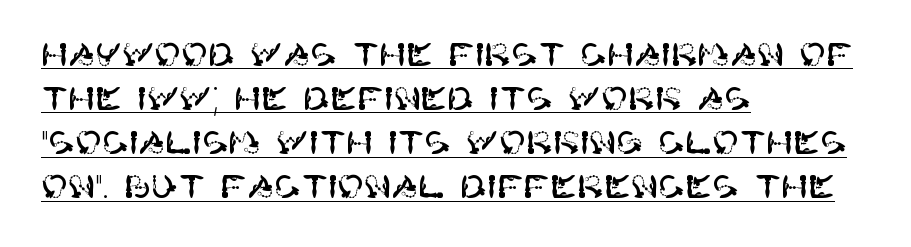
The image shows 32 px sans-serif type, upright; set left-aligned, normal line spacing (1.38x), normal letter spacing, underlined; high stroke contrast and a large x-height.
